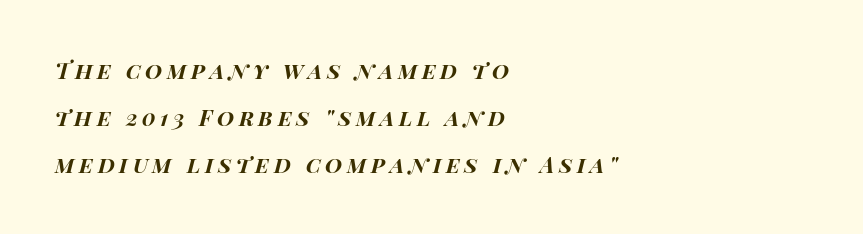
The image shows 22 px bold type, italic (leaning right); set left-aligned, loose line spacing (2.13x), unusually wide letter spacing (+0.21 em), not underlined.
